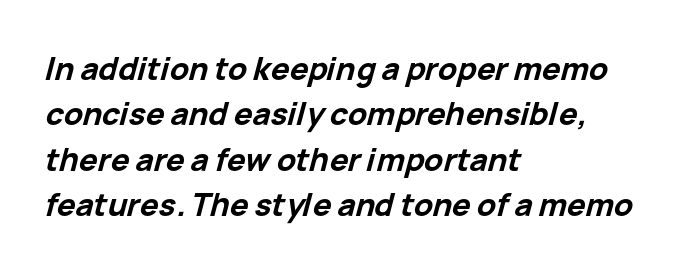
The image shows 31 px bold type, italic (leaning right); set left-aligned, normal line spacing (1.46x), normal letter spacing, not underlined; low stroke contrast and a medium x-height.
